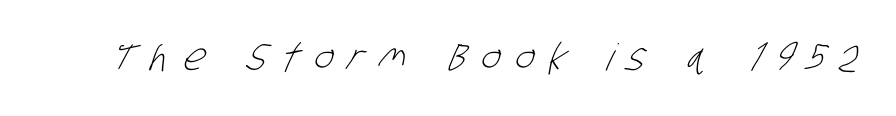
Q: Is the text bold? A: No.
Q: Is the typeface a serif or a sans-serif typeface? A: Sans-serif.
Q: Is the text underlined? A: No.
Q: Is the spacing between letters normal or unusually wide? A: Unusually wide.
Q: Width (condensed, normal, or wide)? A: Condensed.
Q: Stroke contrast? A: Low.
Q: x-height? A: Large.
Q: Monospaced? A: No.
